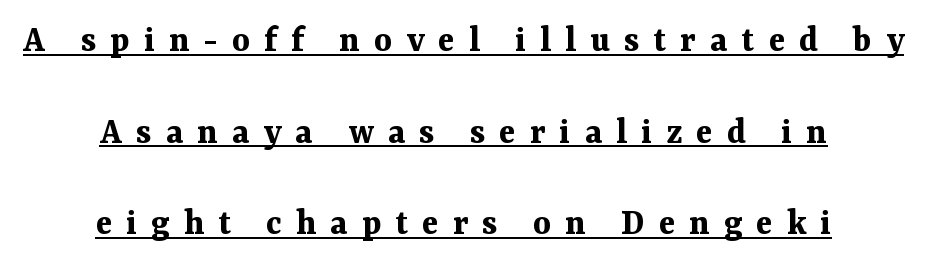
The image shows 38 px bold serif type, upright; set centered, loose line spacing (2.41x), unusually wide letter spacing (+0.37 em), underlined; medium stroke contrast and a medium x-height.
